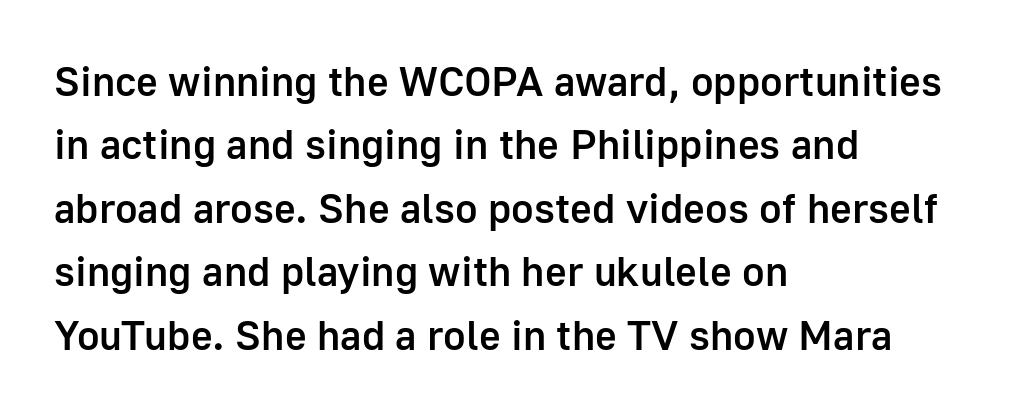
{"serif": "no", "italic": "no", "bold": "semi", "weight": "semibold", "width": "normal", "stroke_contrast": "low", "x_height": "medium", "monospaced": "no", "underline": "no", "align": "left", "line_spacing": "normal", "line_spacing_ratio": 1.51, "letter_spacing": "normal", "letter_spacing_em": 0.0, "glyph_px": 42}
